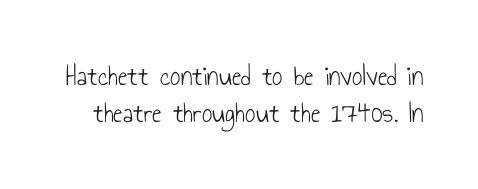
Q: Is the text bold? A: No.
Q: Is the text italic (slanted)? A: No, it is upright.
Q: Is the typeface a serif or a sans-serif typeface? A: Sans-serif.
Q: Is the text underlined? A: No.
Q: Is the spacing between letters normal or unusually wide? A: Normal.
Q: Is the spacing between lines tight, normal or loose? A: Normal.
Q: Width (condensed, normal, or wide)? A: Condensed.
Q: Stroke contrast? A: Low.
Q: x-height? A: Small.
Q: Monospaced? A: No.
